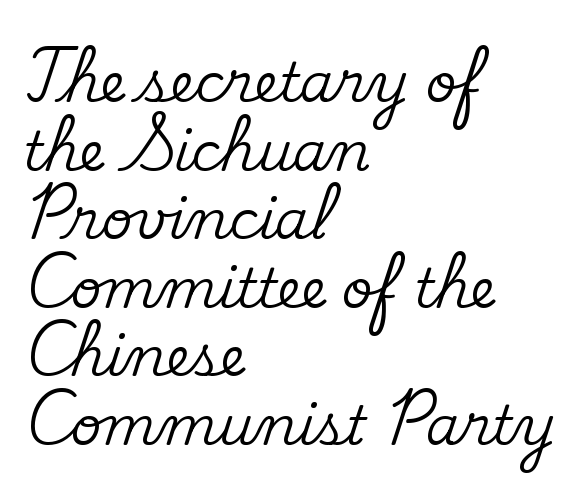
Q: Is the text italic (slanted)? A: Yes.
Q: Is the text underlined? A: No.
Q: How is the paragraph aligned? A: Left-aligned.
Q: Is the spacing between letters normal or unusually wide? A: Normal.
Q: Is the spacing between lines tight, normal or loose? A: Normal.
Q: Width (condensed, normal, or wide)? A: Normal.
Q: Stroke contrast? A: Medium.
Q: x-height? A: Small.
Q: Monospaced? A: No.
